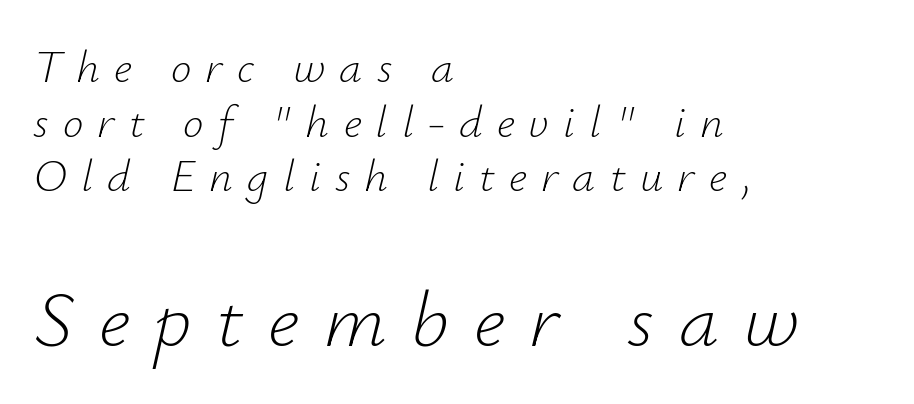
Q: Is the text bold? A: No.
Q: Is the text italic (slanted)? A: Yes, it leans right by about 12 degrees.
Q: Is the text underlined? A: No.
Q: How is the paragraph aligned? A: Left-aligned.
Q: Is the spacing between letters normal or unusually wide? A: Unusually wide.
Q: Which block of text is set in a larger size, the first (top) or the second (bottom)? A: The second (bottom) one.
Q: Width (condensed, normal, or wide)? A: Normal.
Q: Stroke contrast? A: Low.
Q: x-height? A: Small.
Q: Monospaced? A: No.
